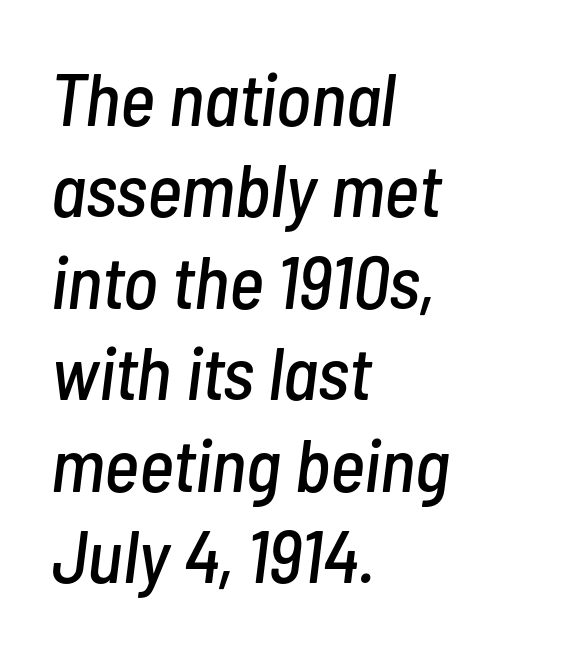
Q: Is the text italic (slanted)? A: Yes, it leans right by about 7 degrees.
Q: Is the text underlined? A: No.
Q: How is the paragraph aligned? A: Left-aligned.
Q: Is the spacing between letters normal or unusually wide? A: Normal.
Q: Width (condensed, normal, or wide)? A: Condensed.
Q: Stroke contrast? A: Low.
Q: x-height? A: Medium.
Q: Monospaced? A: No.
